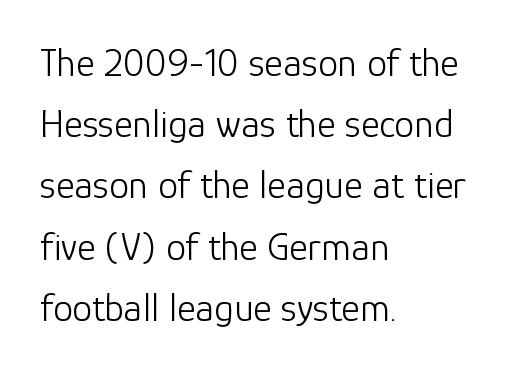
Q: Is the text bold? A: No.
Q: Is the text italic (slanted)? A: No, it is upright.
Q: Is the typeface a serif or a sans-serif typeface? A: Sans-serif.
Q: Is the text underlined? A: No.
Q: How is the paragraph aligned? A: Left-aligned.
Q: Is the spacing between letters normal or unusually wide? A: Normal.
Q: Is the spacing between lines tight, normal or loose? A: Normal.
Q: Width (condensed, normal, or wide)? A: Normal.
Q: Stroke contrast? A: Low.
Q: x-height? A: Medium.
Q: Monospaced? A: No.
